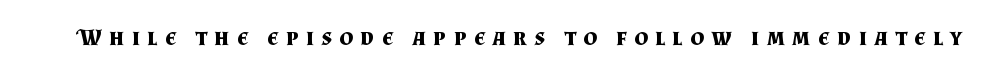
The image shows 24 px bold type, upright; set unusually wide letter spacing (+0.31 em), not underlined.
